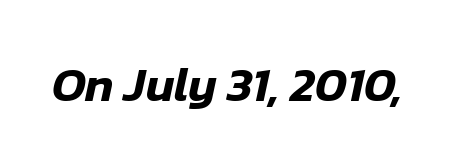
Decoration check: the copy has no underline. The face used here has a pronounced slope to its letters. Tracking here is standard; glyphs follow each other at the usual distance. Do the characters align in a grid? No, the font is proportional.
